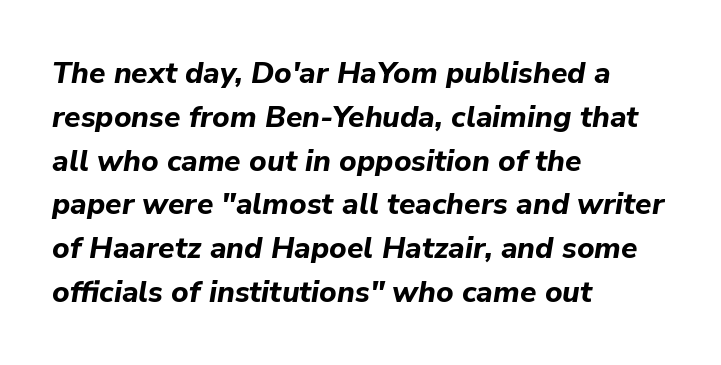
Q: Is the text bold? A: Yes.
Q: Is the text italic (slanted)? A: Yes, it leans right by about 9 degrees.
Q: Is the text underlined? A: No.
Q: How is the paragraph aligned? A: Left-aligned.
Q: Is the spacing between letters normal or unusually wide? A: Normal.
Q: Is the spacing between lines tight, normal or loose? A: Normal.
Q: Width (condensed, normal, or wide)? A: Normal.
Q: Stroke contrast? A: Low.
Q: x-height? A: Medium.
Q: Monospaced? A: No.
